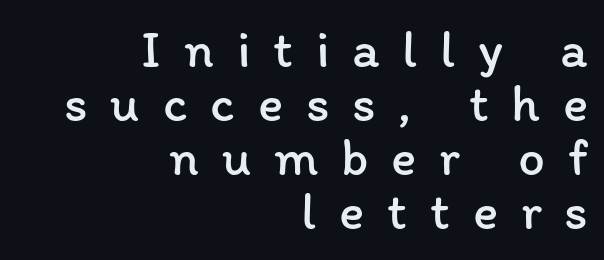
Q: Is the text bold? A: No.
Q: Is the text italic (slanted)? A: No, it is upright.
Q: Is the text underlined? A: No.
Q: How is the paragraph aligned? A: Right-aligned.
Q: Is the spacing between letters normal or unusually wide? A: Unusually wide.
Q: Is the spacing between lines tight, normal or loose? A: Tight.
Q: Width (condensed, normal, or wide)? A: Normal.
Q: Stroke contrast? A: Low.
Q: x-height? A: Medium.
Q: Monospaced? A: No.
